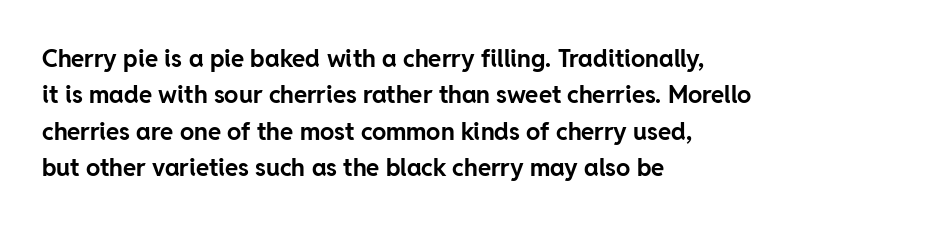
{"italic": "no", "bold": "yes", "underline": "no", "align": "left", "line_spacing": "normal", "line_spacing_ratio": 1.52, "letter_spacing": "normal", "letter_spacing_em": 0.0, "glyph_px": 24}
